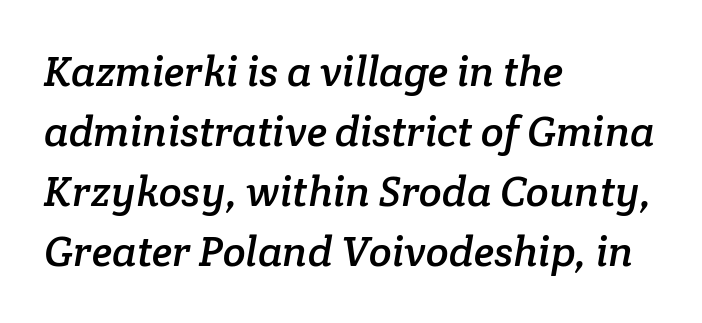
Q: Is the typeface a serif or a sans-serif typeface? A: Serif.
Q: Is the text underlined? A: No.
Q: How is the paragraph aligned? A: Left-aligned.
Q: Is the spacing between letters normal or unusually wide? A: Normal.
Q: Is the spacing between lines tight, normal or loose? A: Normal.
Q: Width (condensed, normal, or wide)? A: Normal.
Q: Stroke contrast? A: Low.
Q: x-height? A: Medium.
Q: Monospaced? A: No.
